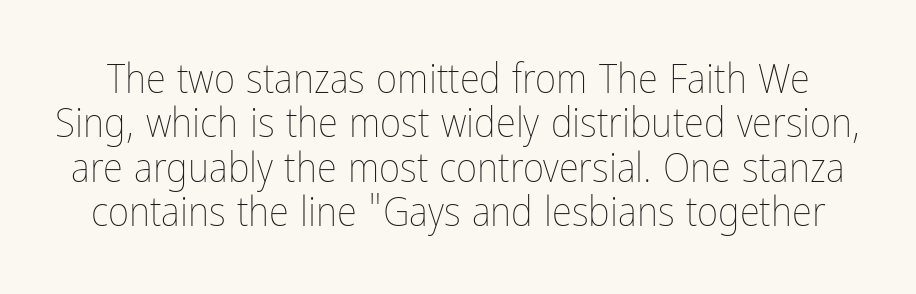
The image shows 41 px thin, condensed type, upright; set tight line spacing (1.08x), normal letter spacing, not underlined; low stroke contrast and a medium x-height.
